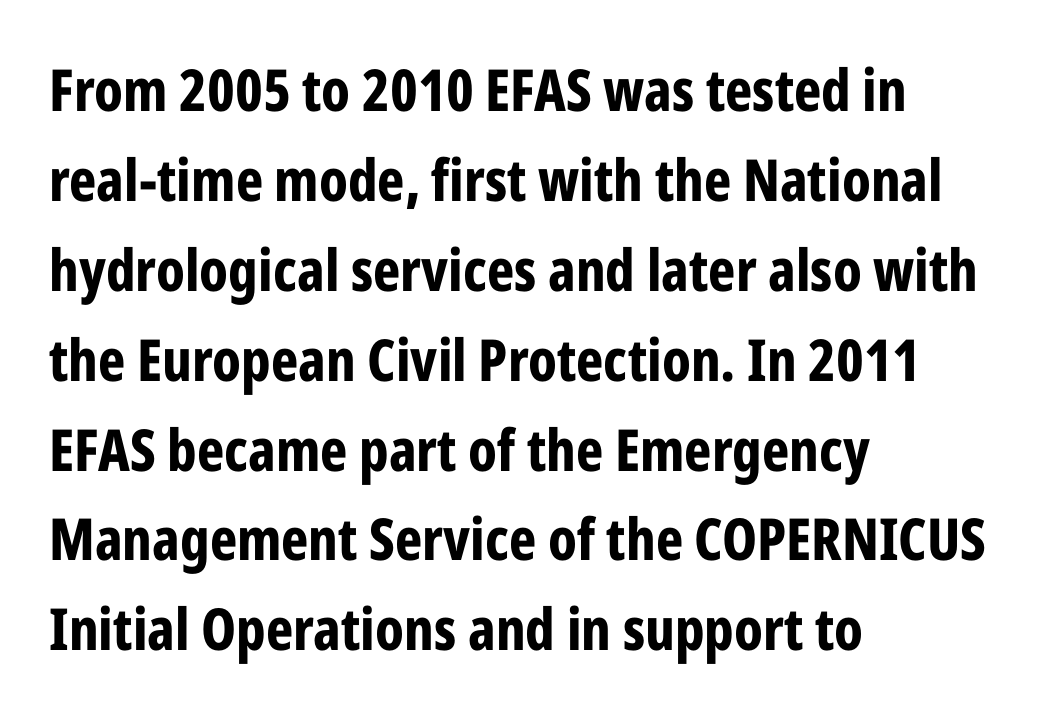
The image shows 58 px bold, condensed sans-serif type, upright; set left-aligned, normal line spacing (1.55x), normal letter spacing, not underlined; low stroke contrast and a medium x-height.
